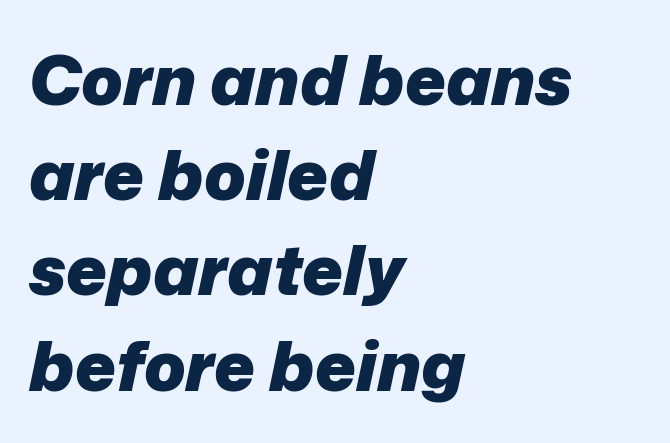
The image shows 69 px heavy type, italic (leaning right); set left-aligned, normal line spacing (1.38x), normal letter spacing, not underlined; low stroke contrast and a medium x-height.
